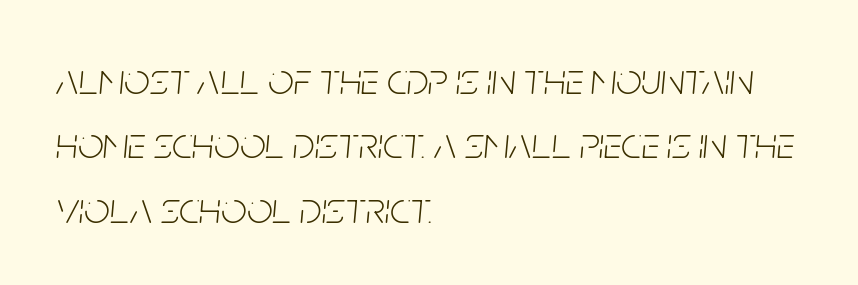
The image shows 45 px light, condensed type, italic (leaning right); set left-aligned, normal line spacing (1.43x), normal letter spacing, not underlined; low stroke contrast and a large x-height.
